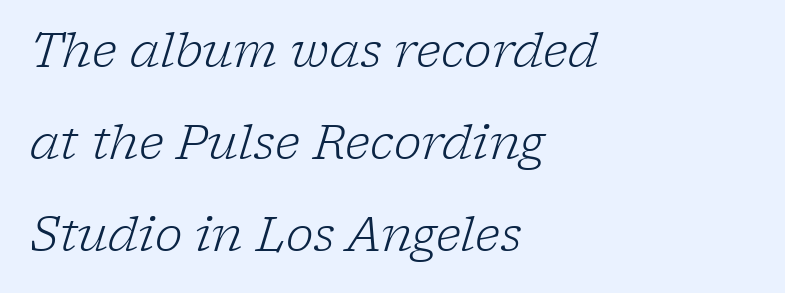
The image shows 47 px light serif type, italic (leaning right); set left-aligned, loose line spacing (1.96x), normal letter spacing, not underlined; low stroke contrast and a medium x-height.
